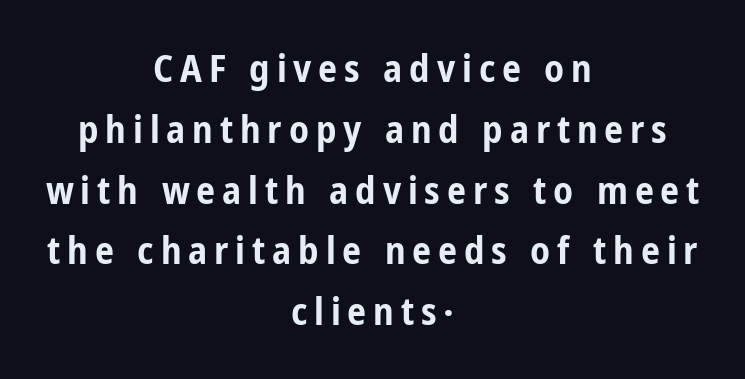
{"serif": "no", "italic": "no", "bold": "yes", "weight": "bold", "width": "condensed", "stroke_contrast": "low", "x_height": "medium", "monospaced": "no", "underline": "no", "align": "center", "line_spacing": "normal", "line_spacing_ratio": 1.6, "glyph_px": 38}
